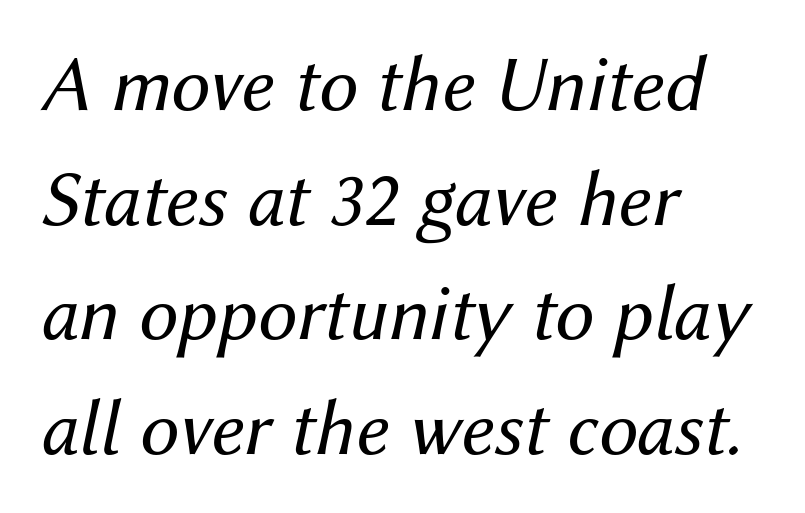
Rows of type keep a routine distance in the vertical direction. How are the letters spaced? Ordinarily, with no added tracking. This sample uses an oblique cut, with every glyph tilted off the vertical. Here the designer chose a conventional face with non-uniform glyph widths. These glyphs show unthickened strokes, regular width or finer. Nobody drew a line under any word here.
